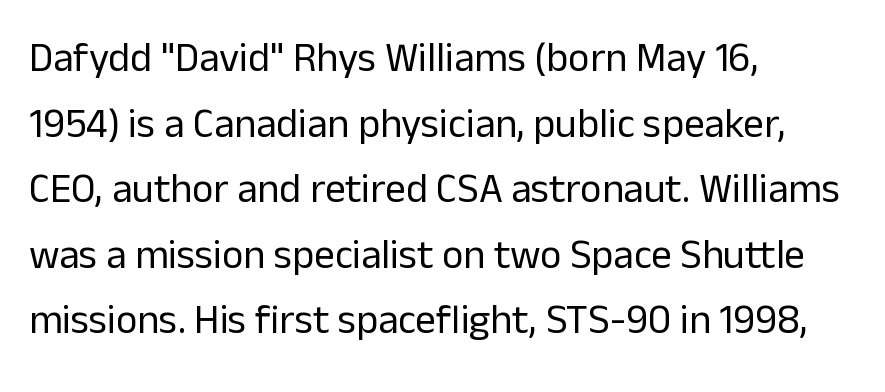
Every stem runs plumb, perpendicular to the baseline. Compared with typical body copy, the letter spacing here is the same. The rendering uses natural spacing where letterforms have individual widths. Quick note: interline space is typical. The rag falls on the right side of this text block. The font sits on the lighter half of the weight spectrum, regular included.
